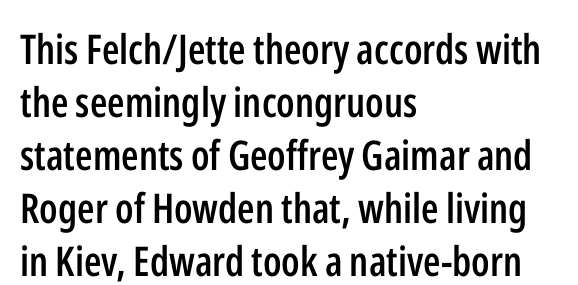
The image shows 41 px semibold, condensed sans-serif type, upright; set left-aligned, normal line spacing (1.29x), normal letter spacing, not underlined; low stroke contrast and a medium x-height.
